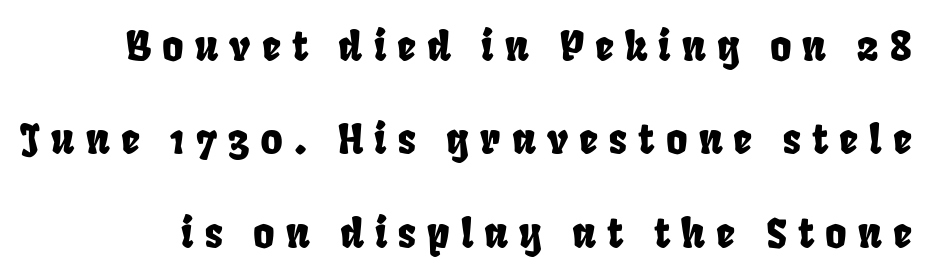
The image shows 41 px condensed sans-serif type; set loose line spacing (2.28x), unusually wide letter spacing (+0.27 em), not underlined; low stroke contrast and a large x-height.
